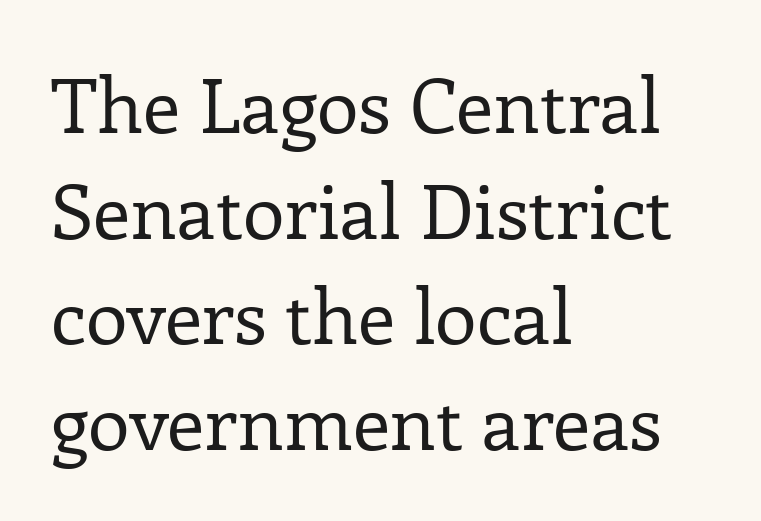
The image shows 76 px regular-weight serif type, upright; set left-aligned, normal line spacing (1.39x), normal letter spacing, not underlined; low stroke contrast and a medium x-height.
